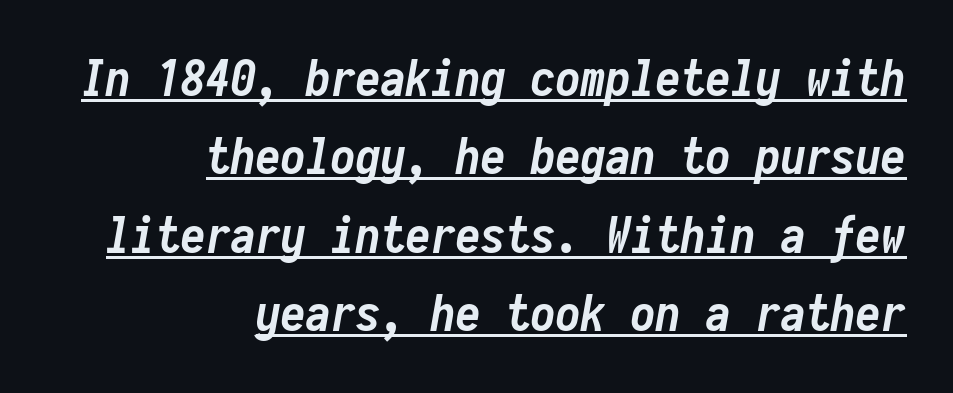
The image shows 50 px semibold, condensed type, italic (leaning right), monospaced; set right-aligned, normal line spacing (1.57x), normal letter spacing, underlined; low stroke contrast and a medium x-height.
